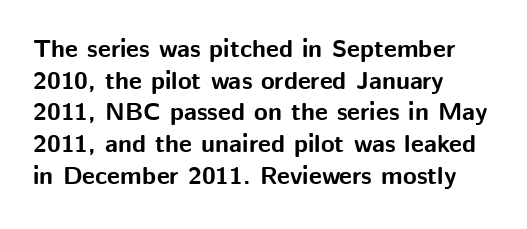
Q: Is the text bold? A: Yes.
Q: Is the text italic (slanted)? A: No, it is upright.
Q: Is the text underlined? A: No.
Q: How is the paragraph aligned? A: Left-aligned.
Q: Is the spacing between letters normal or unusually wide? A: Normal.
Q: Is the spacing between lines tight, normal or loose? A: Normal.
